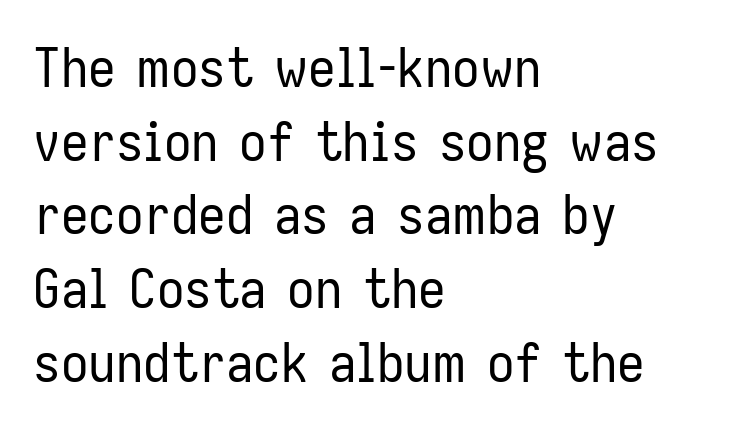
The image shows 55 px regular-weight, condensed sans-serif type, upright; set left-aligned, normal line spacing (1.34x), normal letter spacing, not underlined; low stroke contrast and a medium x-height.
